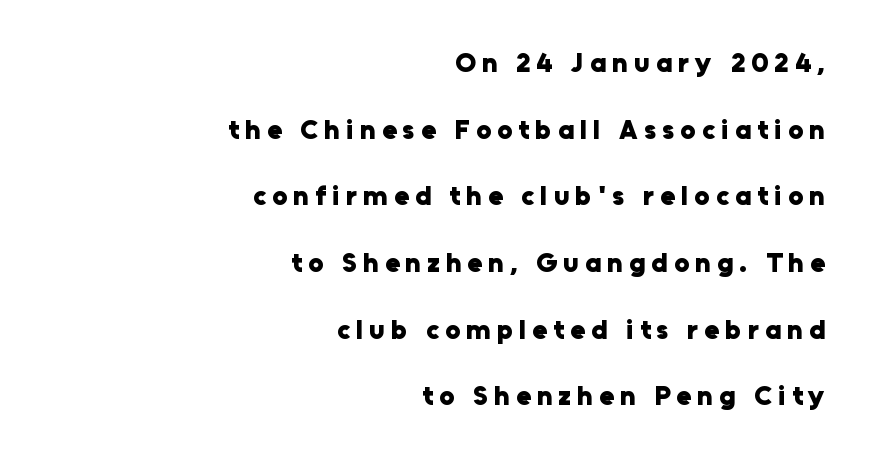
Q: Is the text bold? A: Yes.
Q: Is the text italic (slanted)? A: No, it is upright.
Q: Is the text underlined? A: No.
Q: How is the paragraph aligned? A: Right-aligned.
Q: Is the spacing between letters normal or unusually wide? A: Unusually wide.
Q: Is the spacing between lines tight, normal or loose? A: Loose.
